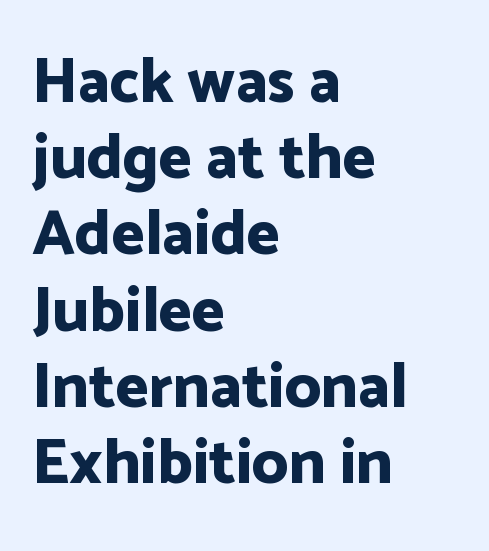
Q: Is the text bold? A: Yes.
Q: Is the text italic (slanted)? A: No, it is upright.
Q: Is the typeface a serif or a sans-serif typeface? A: Sans-serif.
Q: Is the text underlined? A: No.
Q: How is the paragraph aligned? A: Left-aligned.
Q: Is the spacing between letters normal or unusually wide? A: Normal.
Q: Width (condensed, normal, or wide)? A: Normal.
Q: Stroke contrast? A: Low.
Q: x-height? A: Medium.
Q: Monospaced? A: No.
